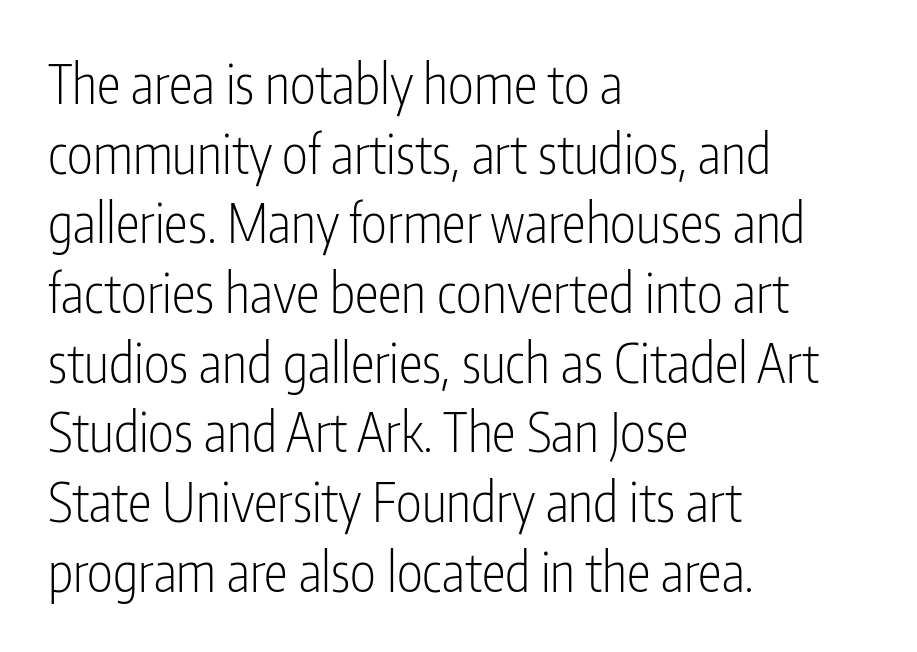
Horizontal bands of white between lines are of average thickness. The typesetter chose a ragged-right arrangement here. The typesetting does not lean heavy: it is not bold. Unlike a traditional serif, this face leaves its strokes unadorned. Every character sits straight up, as roman type does.
